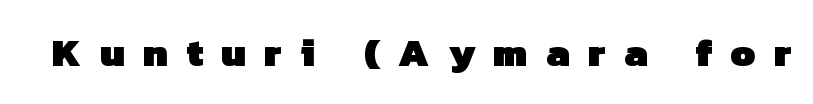
{"serif": "no", "bold": "yes", "weight": "heavy", "width": "normal", "stroke_contrast": "low", "x_height": "medium", "monospaced": "no", "underline": "no", "letter_spacing": "wide", "letter_spacing_em": 0.46, "glyph_px": 40}
